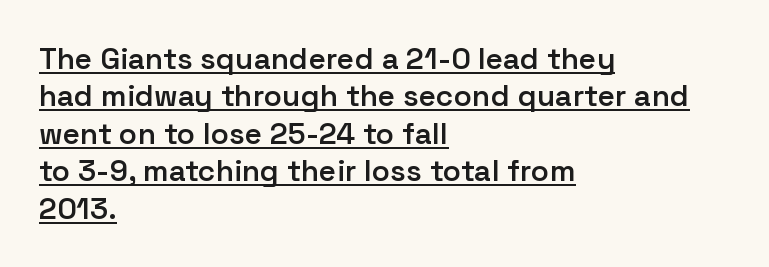
{"serif": "no", "italic": "no", "bold": "semi", "weight": "semibold", "width": "normal", "stroke_contrast": "low", "x_height": "medium", "monospaced": "no", "underline": "yes", "align": "left", "line_spacing": "normal", "line_spacing_ratio": 1.25, "letter_spacing": "normal", "letter_spacing_em": 0.0, "glyph_px": 30}
